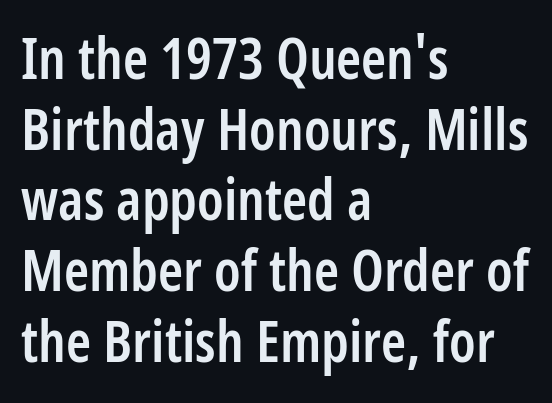
{"serif": "no", "italic": "no", "bold": "semi", "weight": "semibold", "width": "condensed", "stroke_contrast": "low", "x_height": "medium", "monospaced": "no", "underline": "no", "align": "left", "line_spacing_ratio": 1.24, "letter_spacing": "normal", "letter_spacing_em": 0.0, "glyph_px": 57}
